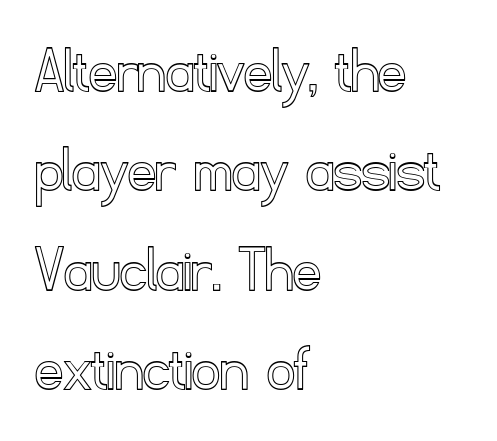
Q: Is the text italic (slanted)? A: No, it is upright.
Q: Is the text underlined? A: No.
Q: How is the paragraph aligned? A: Left-aligned.
Q: Is the spacing between letters normal or unusually wide? A: Normal.
Q: Is the spacing between lines tight, normal or loose? A: Normal.
Q: Width (condensed, normal, or wide)? A: Normal.
Q: x-height? A: Small.
Q: Monospaced? A: No.
